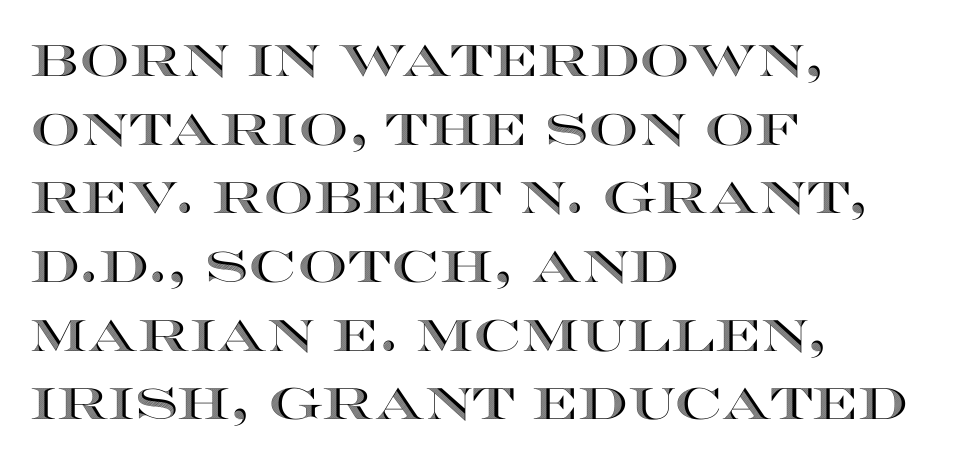
Vertical spacing — default. Typeset ragged right — the left edge is the straight one. There is no visible air inserted between adjacent glyphs. Unlike italic type, these characters show no tilt at all.
